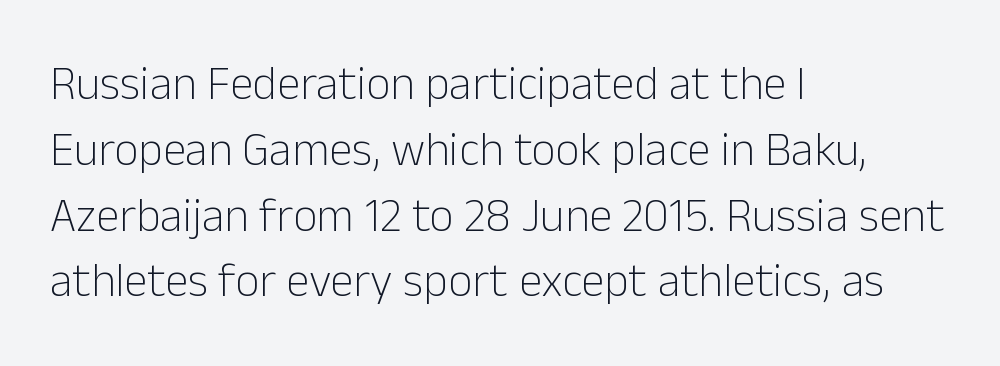
Look at the tracking — it's just the regular setting, nothing added. Compared with a typical body face, this is equally light or lighter still. Vertical strokes here are truly vertical. Proportional: the letters do not fall into vertical columns. Clear beneath every line of the passage.
